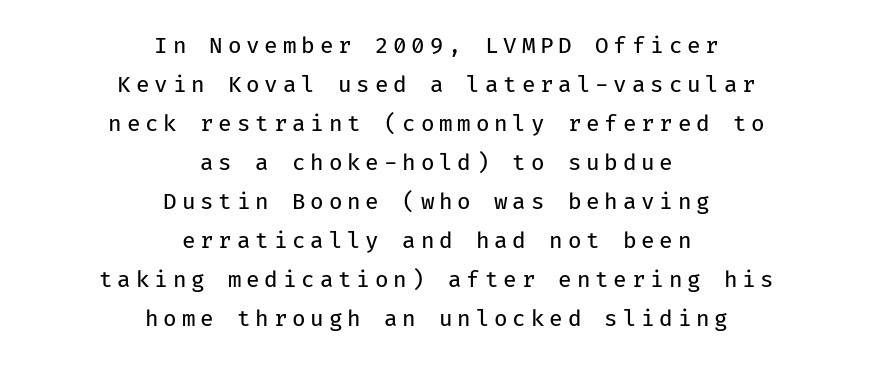
These lines have a slow, spaced-out rhythm from letter to letter. Plain, unruled lines of type. The letters stand straight up with perfectly vertical stems. Heft: none added — not bold.
